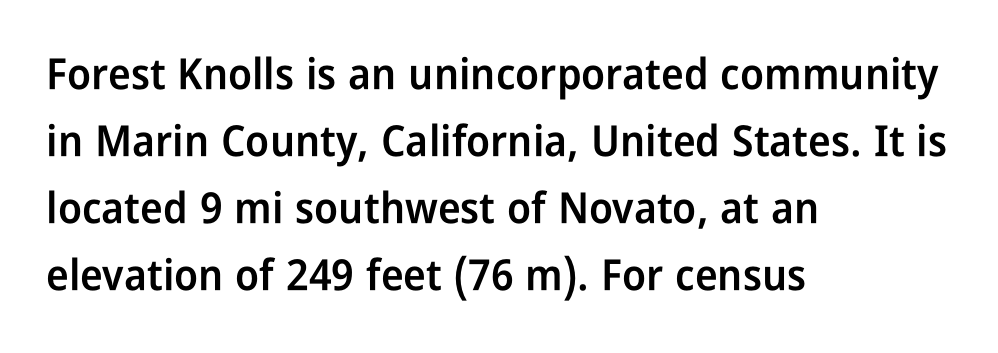
The image shows 43 px semibold, condensed sans-serif type, upright; set left-aligned, normal line spacing (1.56x), normal letter spacing, not underlined; low stroke contrast and a medium x-height.
